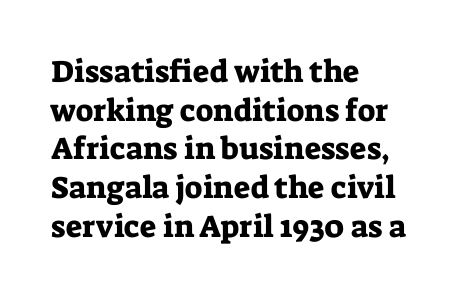
Q: Is the text italic (slanted)? A: No, it is upright.
Q: Is the typeface a serif or a sans-serif typeface? A: Serif.
Q: Is the text underlined? A: No.
Q: How is the paragraph aligned? A: Left-aligned.
Q: Is the spacing between letters normal or unusually wide? A: Normal.
Q: Is the spacing between lines tight, normal or loose? A: Normal.
Q: Width (condensed, normal, or wide)? A: Normal.
Q: Stroke contrast? A: Low.
Q: x-height? A: Medium.
Q: Monospaced? A: No.
